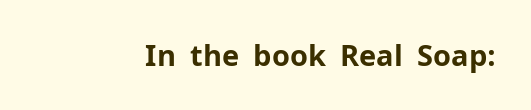
The image shows 29 px bold sans-serif type, upright; set normal letter spacing, not underlined; low stroke contrast and a medium x-height.
